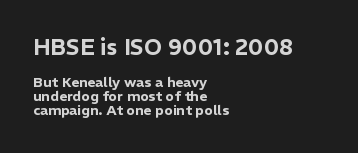
{"italic": "no", "underline": "no", "align": "left", "line_spacing": "tight", "line_spacing_ratio": 1.01, "letter_spacing": "normal", "letter_spacing_em": 0.0, "larger_block": "first", "size_ratio": 1.57, "glyph_px": 22}
